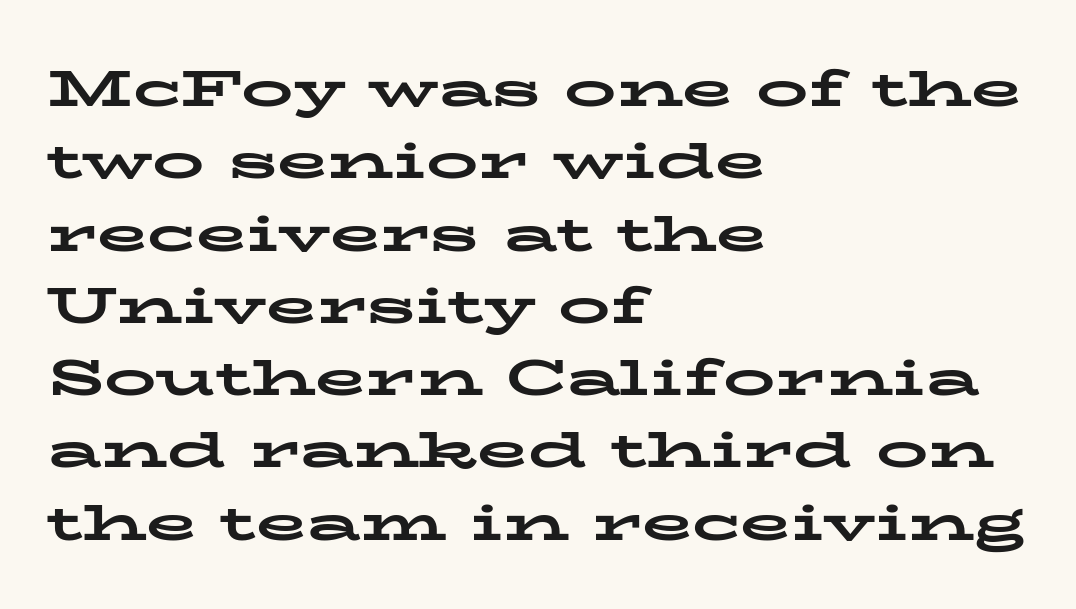
Q: Is the text bold? A: Yes.
Q: Is the text italic (slanted)? A: No, it is upright.
Q: Is the typeface a serif or a sans-serif typeface? A: Serif.
Q: Is the text underlined? A: No.
Q: How is the paragraph aligned? A: Left-aligned.
Q: Is the spacing between letters normal or unusually wide? A: Normal.
Q: Is the spacing between lines tight, normal or loose? A: Normal.
Q: Width (condensed, normal, or wide)? A: Wide.
Q: Stroke contrast? A: Low.
Q: x-height? A: Medium.
Q: Monospaced? A: No.
